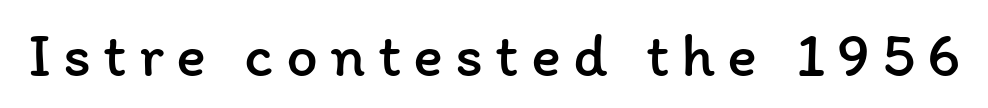
The image shows 63 px regular-weight type, upright; set not underlined; low stroke contrast and a medium x-height.
